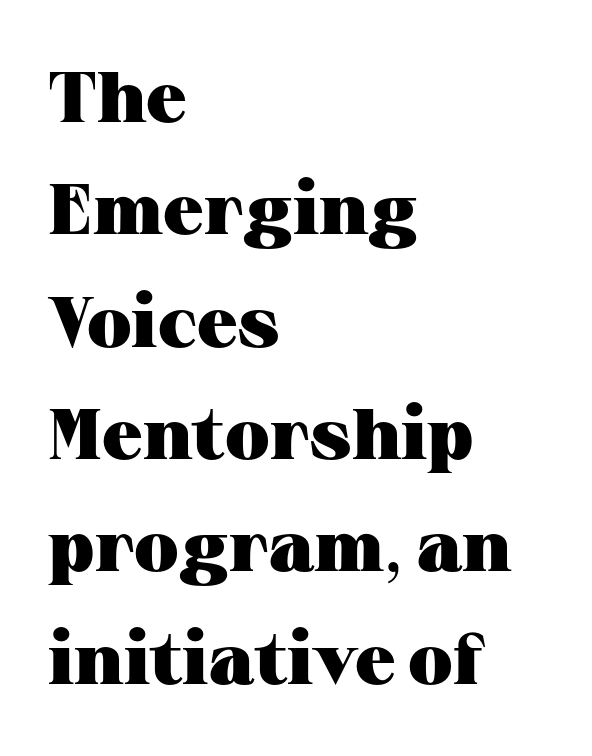
How heavy is the stroke? Heavy — this is a bold. The strip under each line holds only bare page. Does the lettering tilt? It doesn't — this is upright. The face used here is proportionally spaced, like ordinary book or web type. Honestly, the row spacing looks completely unremarkable. These lines are set flush left with a ragged right edge.
